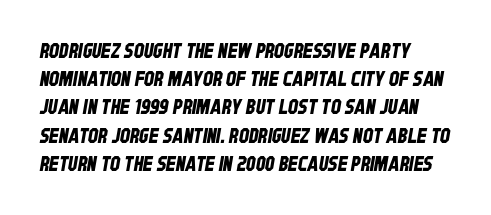
The image shows 20 px text type; set left-aligned, normal line spacing (1.41x), normal letter spacing, not underlined.
